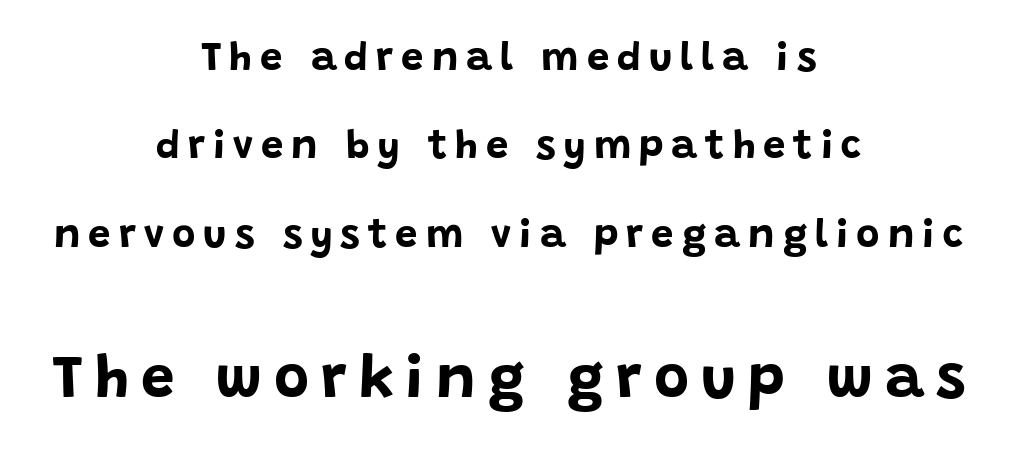
{"serif": "no", "italic": "no", "bold": "yes", "weight": "bold", "width": "normal", "stroke_contrast": "low", "x_height": "large", "monospaced": "no", "underline": "no", "align": "center", "line_spacing": "loose", "line_spacing_ratio": 2.21, "letter_spacing": "wide", "letter_spacing_em": 0.2, "larger_block": "second", "size_ratio": 1.5, "glyph_px": 60}
